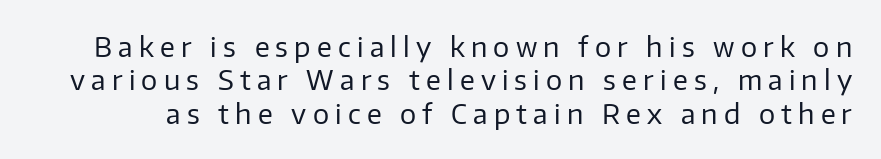
Weight: regular or lighter. Honestly, the letter spacing is so wide it's the main thing you notice. Nope, not italic — everything's standing straight. Rule under the text: the space is simply empty.
